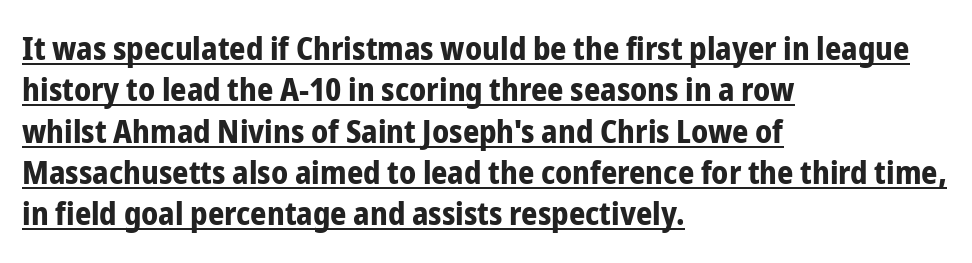
The rendering anchors every line to the left-hand side. Honestly, the underline is the first thing you notice here. Does the leading feel generous? No, just average. The letters advance in unequal steps, a hallmark of proportional type.
